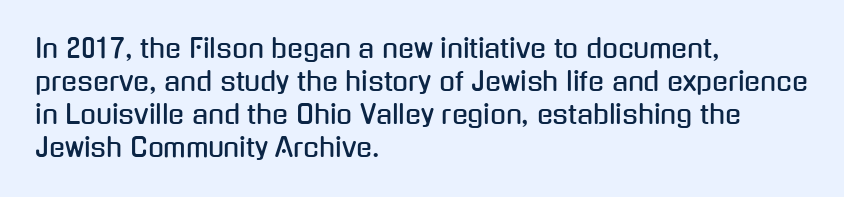
The foot of each line stays bare and open. Leading matches the norm, producing a regular column. The paragraph shown leans on its left margin. The gaps between neighbouring characters are ordinary and unremarkable. Italic? Not at all — the glyphs are vertical.
